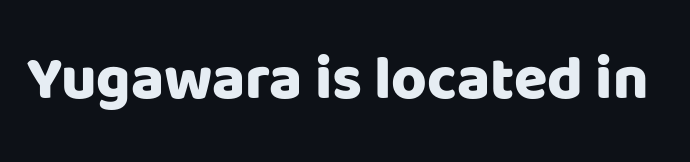
Each row of text sits above clean, open space. Looks like regular typesetting: each glyph gets only the width it needs. Font category for this specimen: sans-serif. Tall strokes in this sample are plumb rather than angled. Between one letter and the next there's only the usual sliver of space.
